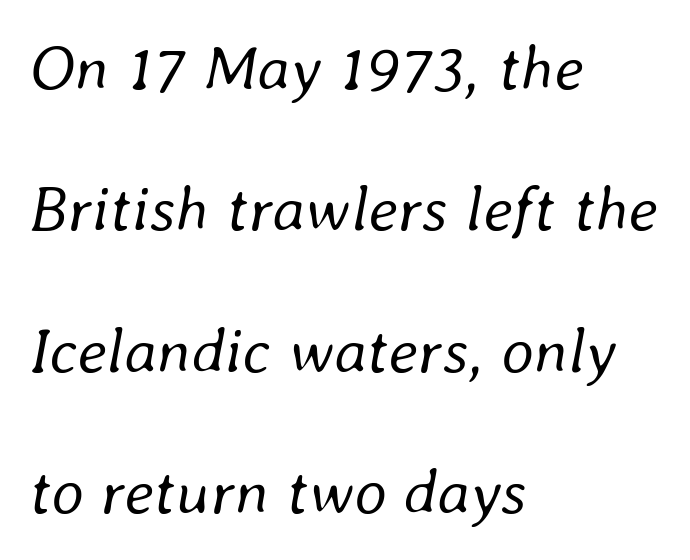
The image shows 64 px regular-weight type, italic (leaning right); set left-aligned, loose line spacing (2.21x), normal letter spacing, not underlined; low stroke contrast and a medium x-height.
